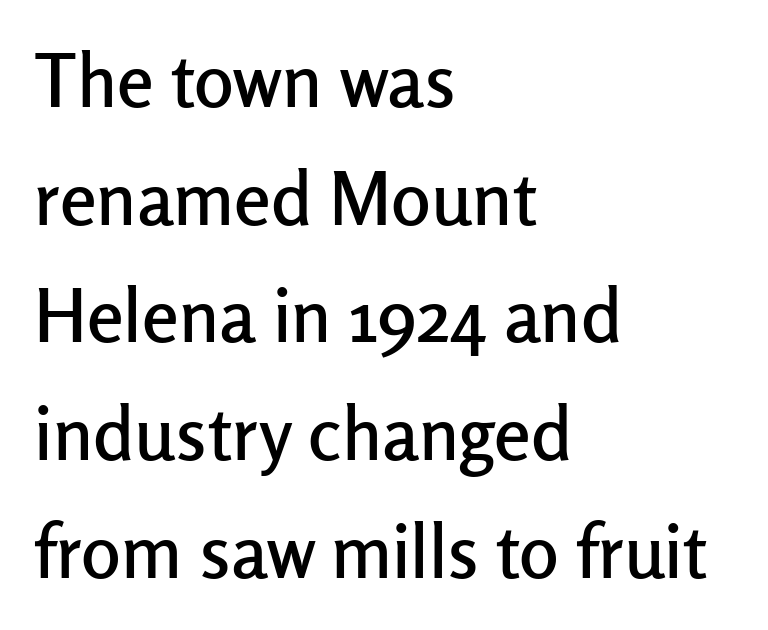
The image shows 74 px sans-serif type, upright; set left-aligned, normal line spacing (1.59x), normal letter spacing, not underlined; low stroke contrast and a medium x-height.
